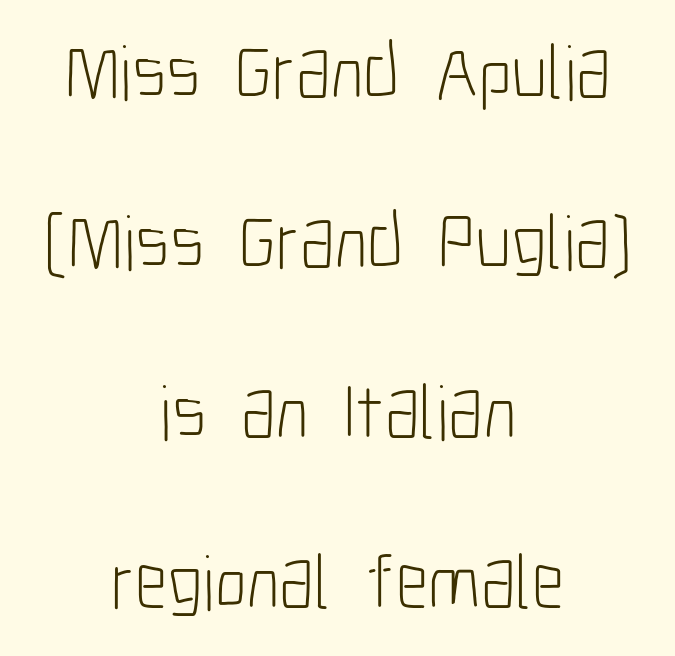
{"serif": "no", "italic": "no", "bold": "no", "weight": "light", "width": "condensed", "stroke_contrast": "low", "x_height": "medium", "monospaced": "no", "underline": "no", "align": "center", "line_spacing": "loose", "line_spacing_ratio": 2.18, "letter_spacing": "normal", "letter_spacing_em": 0.0, "glyph_px": 78}
